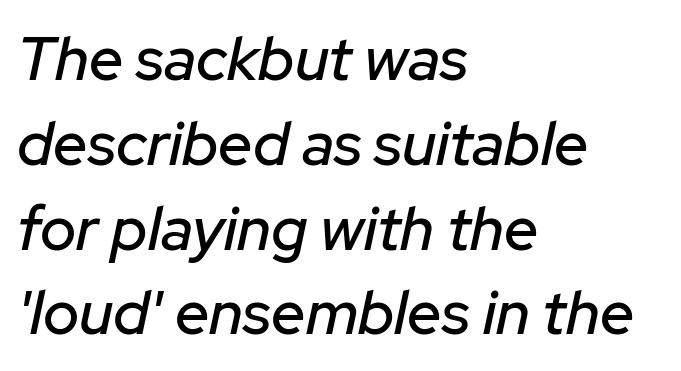
Compared with ordinary roman type, these characters are visibly tilted. The passage shown is typed in a proportional face where columns would drift. This rendering features lettering with no underline. Leading: standard.
